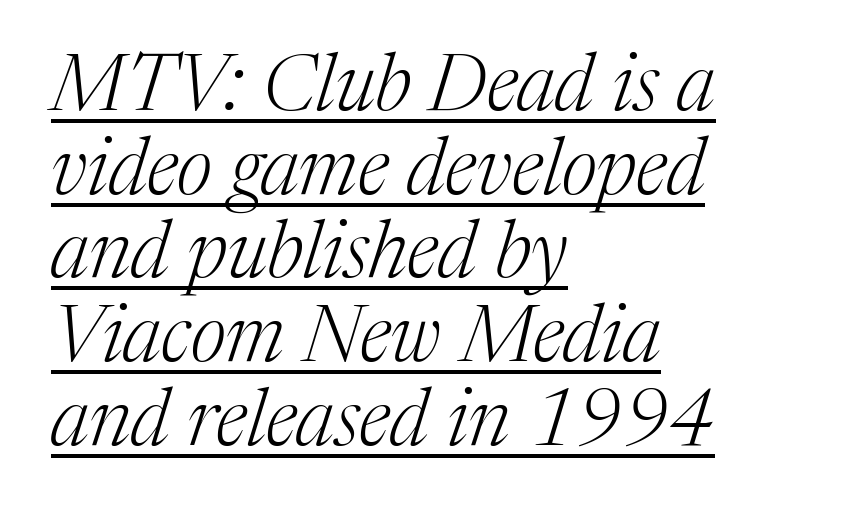
Reading down the block, your eye returns to a fixed left position each line. You could call the tracking neutral — neither tight nor loose. This is underlined copy, the kind a proofreader might mark for attention. When letters slant like this, we call the style italic. This is not heavy type; no bold has been used. Each letter keeps its own natural width here, so spacing adapts to shape.
